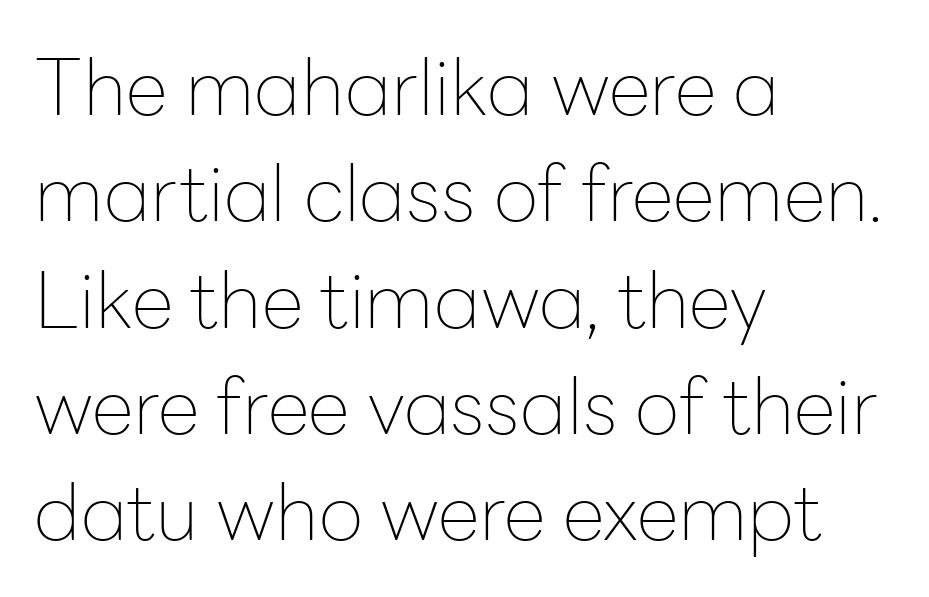
Q: Is the text bold? A: No.
Q: Is the text italic (slanted)? A: No, it is upright.
Q: Is the typeface a serif or a sans-serif typeface? A: Sans-serif.
Q: Is the text underlined? A: No.
Q: How is the paragraph aligned? A: Left-aligned.
Q: Is the spacing between letters normal or unusually wide? A: Normal.
Q: Is the spacing between lines tight, normal or loose? A: Normal.
Q: Width (condensed, normal, or wide)? A: Normal.
Q: Stroke contrast? A: Low.
Q: x-height? A: Medium.
Q: Monospaced? A: No.
